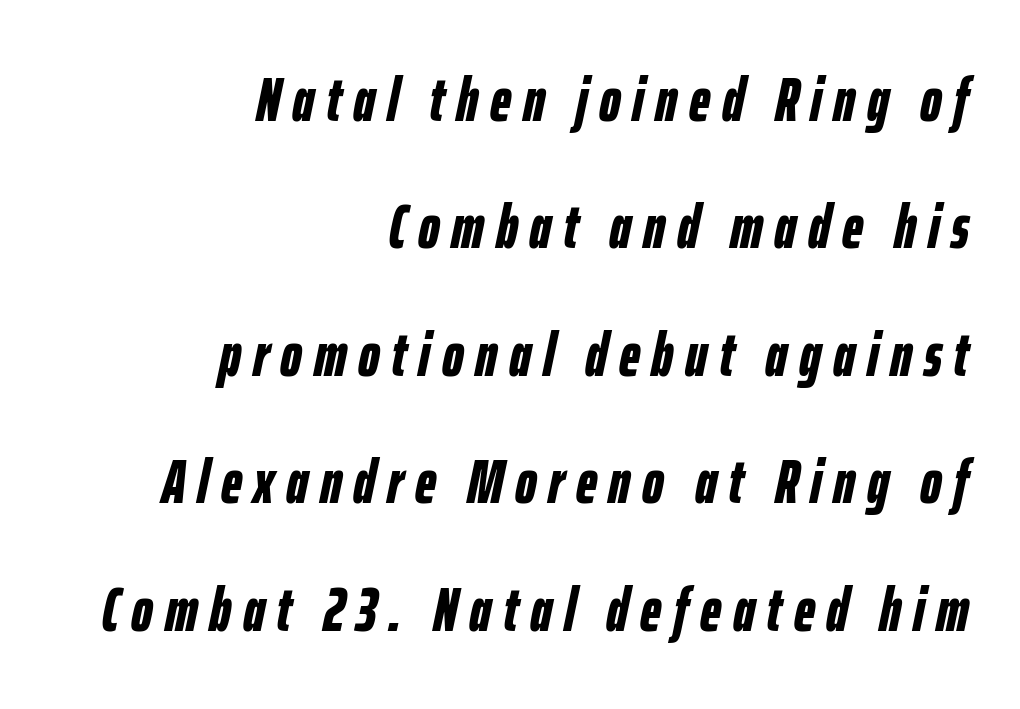
The image shows 61 px bold, condensed type, italic (leaning right); set right-aligned, loose line spacing (2.09x), not underlined; low stroke contrast and a medium x-height.
